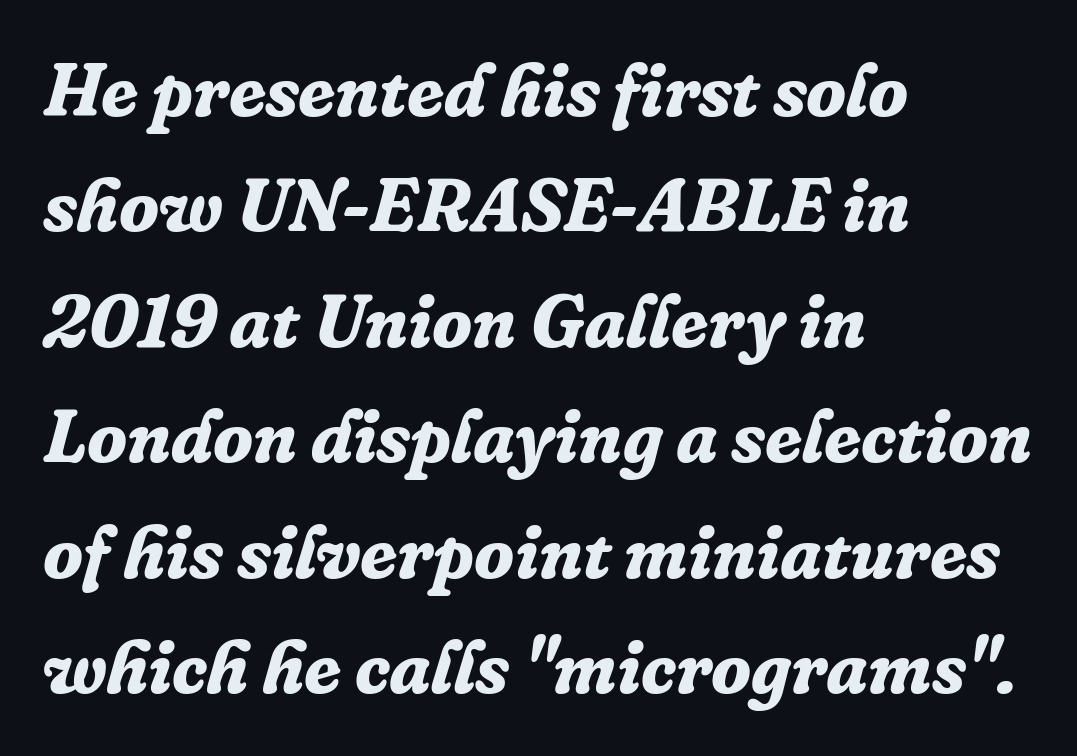
The image shows 74 px bold serif type, italic (leaning right); set left-aligned, normal line spacing (1.56x), normal letter spacing, not underlined; low stroke contrast and a medium x-height.
